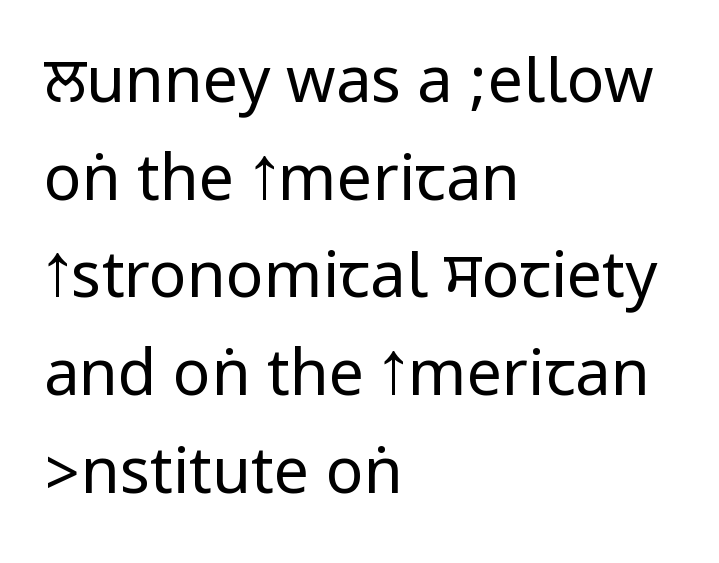
This block has exactly the height ordinary leading produces. No extra ink here — the face is not bold. Which margin do the lines hug? The left one — the right edge is uneven. Posture: straight, roman, zero tilt.
